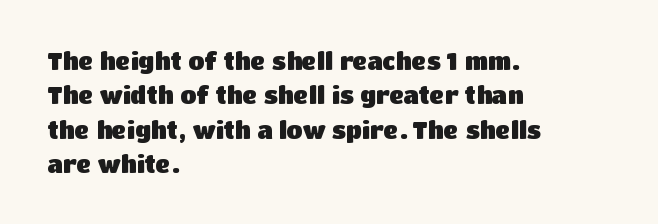
Q: Is the text bold? A: Yes.
Q: Is the text italic (slanted)? A: No, it is upright.
Q: Is the text underlined? A: No.
Q: How is the paragraph aligned? A: Left-aligned.
Q: Is the spacing between letters normal or unusually wide? A: Normal.
Q: Is the spacing between lines tight, normal or loose? A: Normal.
